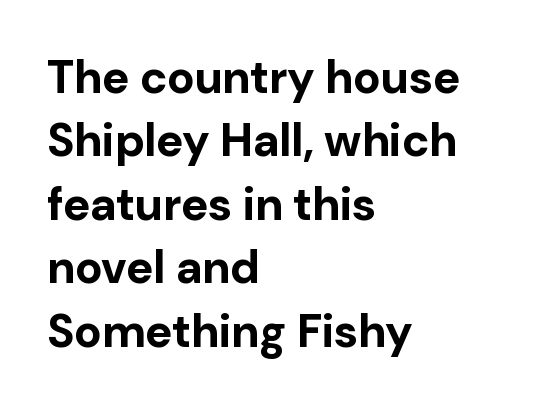
{"serif": "no", "italic": "no", "bold": "yes", "weight": "bold", "width": "normal", "stroke_contrast": "low", "x_height": "medium", "monospaced": "no", "underline": "no", "align": "left", "line_spacing": "normal", "line_spacing_ratio": 1.38, "letter_spacing": "normal", "letter_spacing_em": 0.0, "glyph_px": 46}
